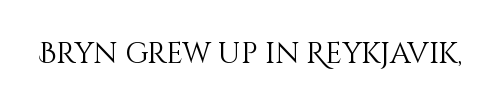
The image shows 29 px light type, upright; set normal letter spacing, not underlined; medium stroke contrast and a large x-height.
